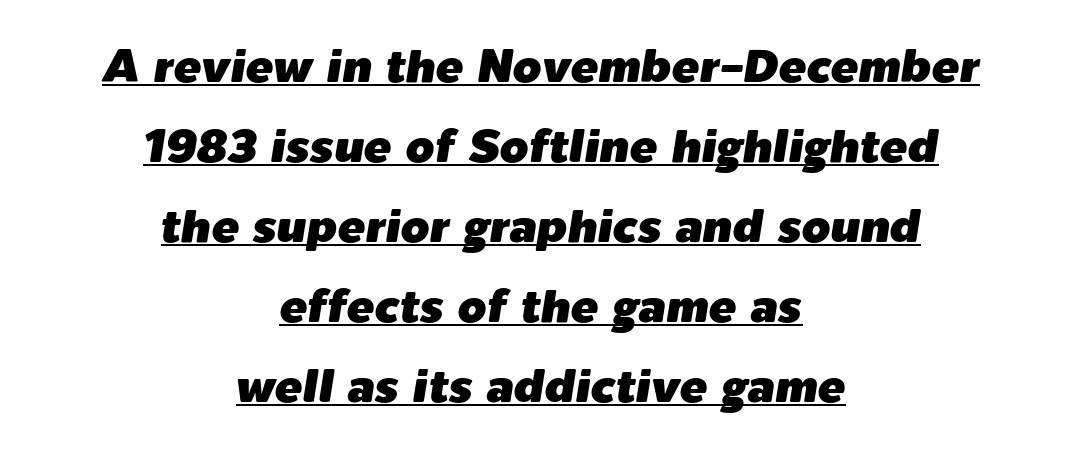
{"italic": "yes", "lean": "right", "slant_degrees": 9, "width": "normal", "stroke_contrast": "low", "x_height": "medium", "monospaced": "no", "underline": "yes", "align": "center", "line_spacing_ratio": 1.74, "letter_spacing": "normal", "letter_spacing_em": 0.0, "glyph_px": 46}
